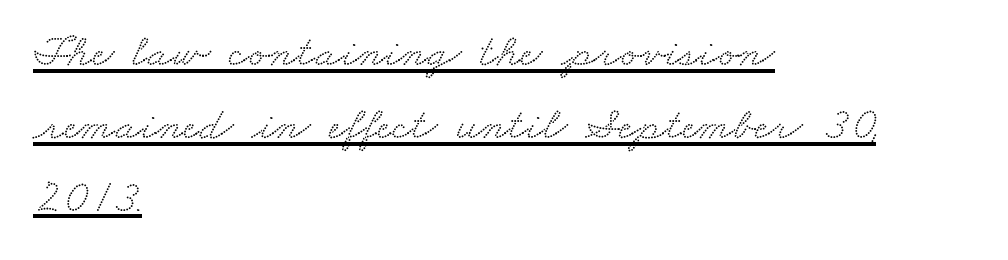
The image shows 47 px wide serif type; set left-aligned, normal line spacing (1.55x), normal letter spacing, underlined; low stroke contrast and a small x-height.
